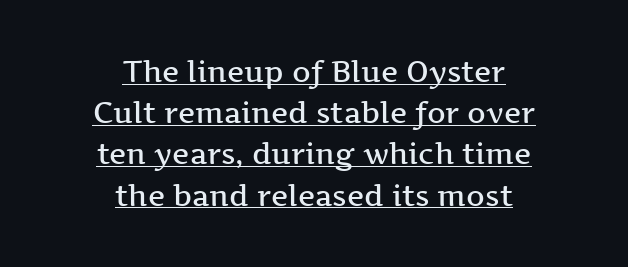
Q: Is the text bold? A: Semi-bold.
Q: Is the text italic (slanted)? A: No, it is upright.
Q: Is the typeface a serif or a sans-serif typeface? A: Serif.
Q: Is the text underlined? A: Yes.
Q: How is the paragraph aligned? A: Centered.
Q: Is the spacing between letters normal or unusually wide? A: Normal.
Q: Is the spacing between lines tight, normal or loose? A: Normal.
Q: Width (condensed, normal, or wide)? A: Wide.
Q: Stroke contrast? A: Medium.
Q: x-height? A: Medium.
Q: Monospaced? A: No.
